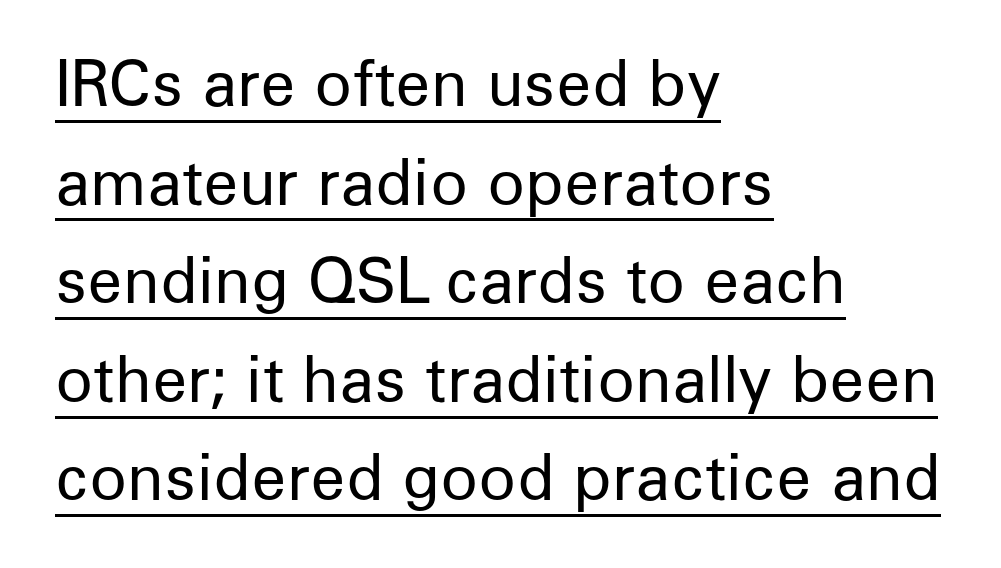
Q: Is the text bold? A: No.
Q: Is the text italic (slanted)? A: No, it is upright.
Q: Is the typeface a serif or a sans-serif typeface? A: Sans-serif.
Q: Is the text underlined? A: Yes.
Q: How is the paragraph aligned? A: Left-aligned.
Q: Is the spacing between letters normal or unusually wide? A: Normal.
Q: Is the spacing between lines tight, normal or loose? A: Normal.
Q: Width (condensed, normal, or wide)? A: Normal.
Q: Stroke contrast? A: Low.
Q: x-height? A: Medium.
Q: Monospaced? A: No.
